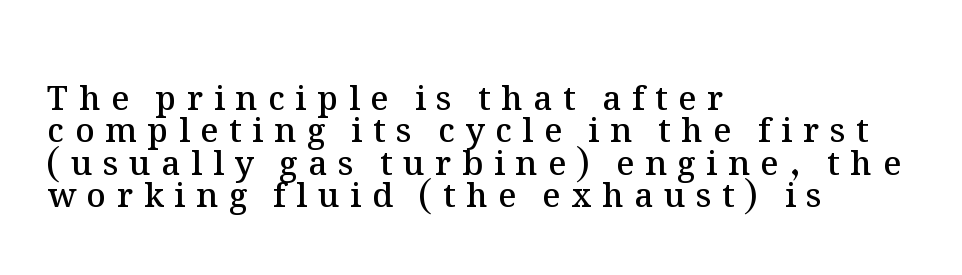
The image shows 33 px semibold type, upright; set left-aligned, tight line spacing (0.98x), unusually wide letter spacing (+0.33 em), not underlined; medium stroke contrast and a medium x-height.
